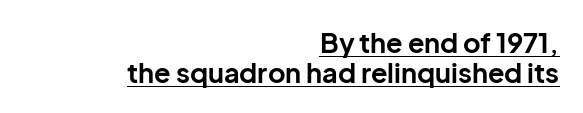
The image shows 27 px bold type, upright; set right-aligned, tight line spacing (1.1x), normal letter spacing, underlined.
